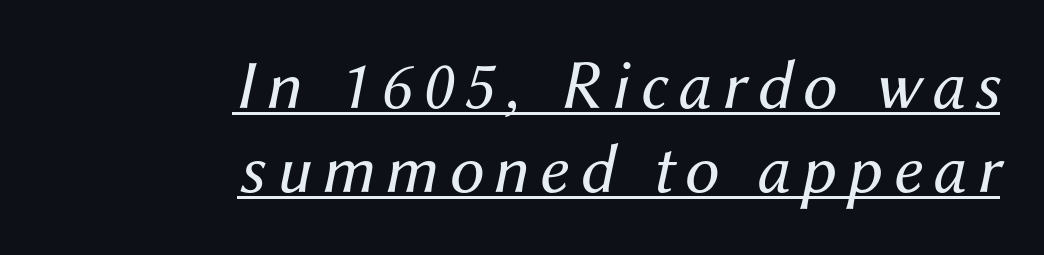
The image shows 70 px regular-weight type, italic (leaning right); set right-aligned, line spacing 1.2x, underlined; medium stroke contrast and a medium x-height.
